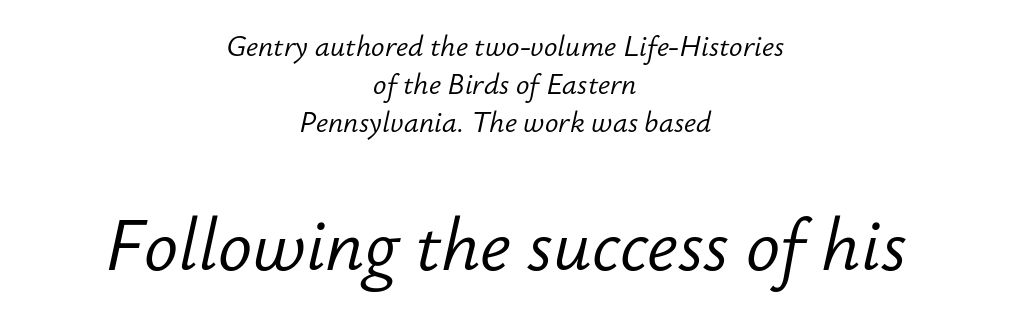
{"italic": "yes", "lean": "right", "slant_degrees": 12, "bold": "no", "weight": "light", "width": "normal", "stroke_contrast": "low", "x_height": "small", "monospaced": "no", "underline": "no", "align": "center", "line_spacing": "normal", "line_spacing_ratio": 1.36, "letter_spacing": "normal", "letter_spacing_em": 0.0, "larger_block": "second", "size_ratio": 2.54, "glyph_px": 71}
